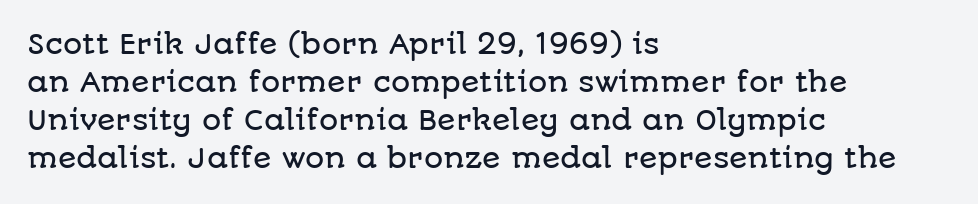
The image shows 27 px text type, upright; set left-aligned, normal line spacing (1.41x), normal letter spacing, not underlined.
